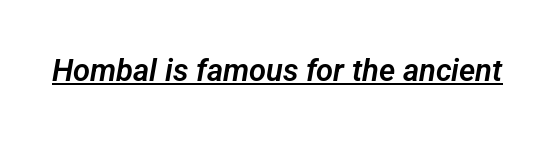
The image shows 31 px sans-serif type; set normal letter spacing, underlined; low stroke contrast and a medium x-height.
